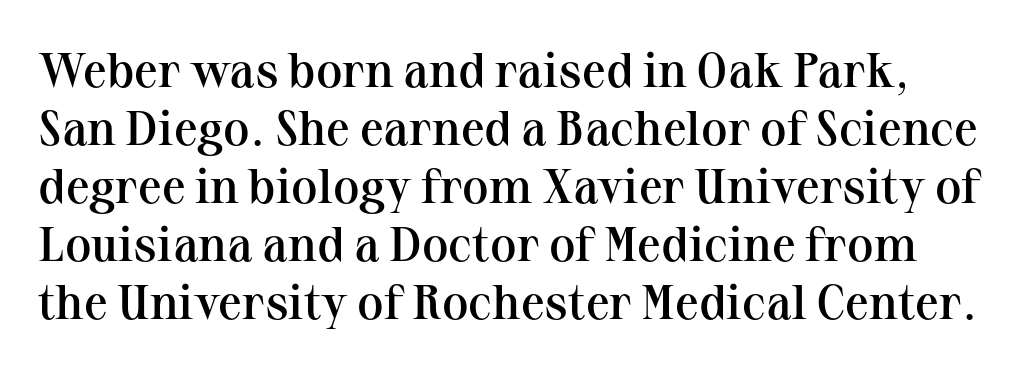
Q: Is the text bold? A: Semi-bold.
Q: Is the text italic (slanted)? A: No, it is upright.
Q: Is the typeface a serif or a sans-serif typeface? A: Serif.
Q: Is the text underlined? A: No.
Q: Is the spacing between letters normal or unusually wide? A: Normal.
Q: Width (condensed, normal, or wide)? A: Normal.
Q: Stroke contrast? A: Medium.
Q: x-height? A: Medium.
Q: Monospaced? A: No.
